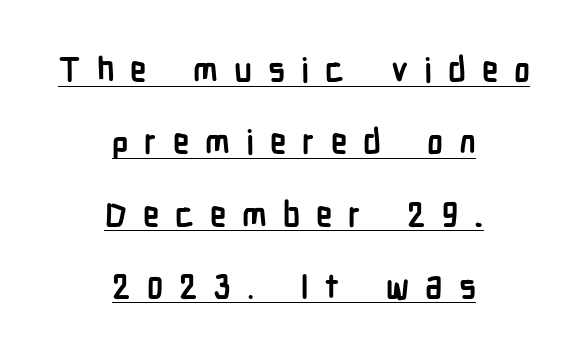
The image shows 33 px semibold, condensed sans-serif type, upright; set centered, loose line spacing (2.19x), unusually wide letter spacing (+0.48 em), underlined; low stroke contrast and a medium x-height.
